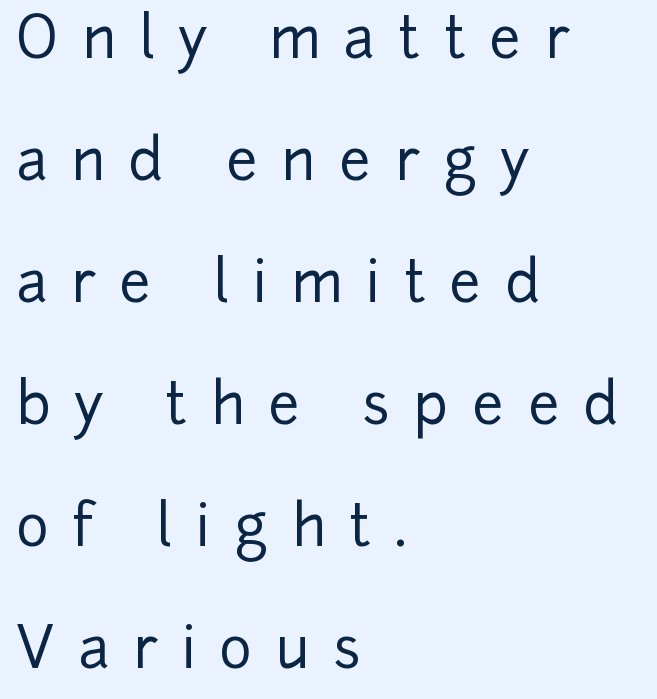
{"serif": "no", "italic": "no", "width": "normal", "stroke_contrast": "low", "x_height": "medium", "monospaced": "no", "underline": "no", "align": "left", "line_spacing": "loose", "line_spacing_ratio": 2.18, "letter_spacing": "wide", "letter_spacing_em": 0.42, "glyph_px": 56}
